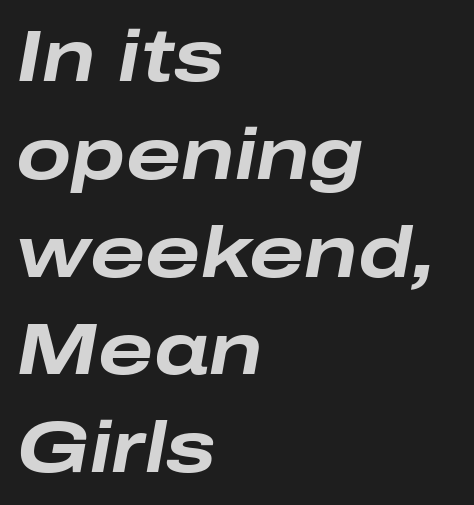
{"italic": "yes", "lean": "right", "slant_degrees": 10, "bold": "yes", "weight": "bold", "width": "wide", "stroke_contrast": "low", "x_height": "medium", "monospaced": "no", "underline": "no", "align": "left", "line_spacing": "normal", "line_spacing_ratio": 1.34, "letter_spacing": "normal", "letter_spacing_em": 0.0, "glyph_px": 73}
